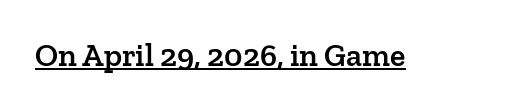
Q: Is the text bold? A: Semi-bold.
Q: Is the text italic (slanted)? A: No, it is upright.
Q: Is the typeface a serif or a sans-serif typeface? A: Serif.
Q: Is the text underlined? A: Yes.
Q: Is the spacing between letters normal or unusually wide? A: Normal.
Q: Width (condensed, normal, or wide)? A: Normal.
Q: Stroke contrast? A: Low.
Q: x-height? A: Medium.
Q: Monospaced? A: No.
